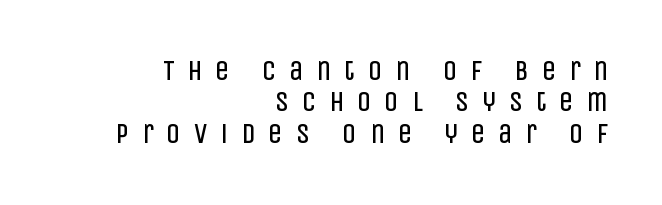
{"serif": "no", "italic": "no", "bold": "no", "weight": "regular", "width": "condensed", "stroke_contrast": "low", "x_height": "large", "monospaced": "no", "underline": "no", "align": "right", "line_spacing": "tight", "line_spacing_ratio": 1.12, "letter_spacing": "wide", "letter_spacing_em": 0.47, "glyph_px": 28}
